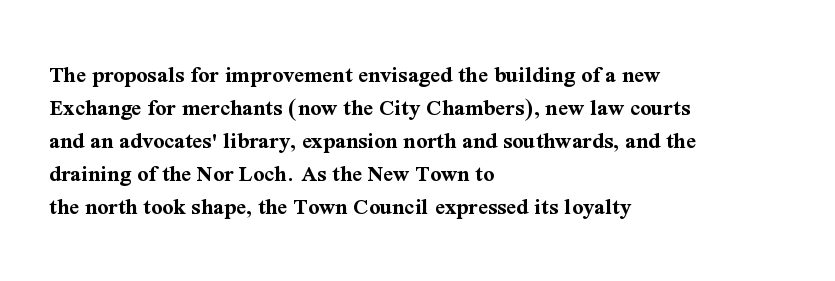
The image shows 24 px bold type, upright; set left-aligned, normal line spacing (1.38x), normal letter spacing, not underlined.
